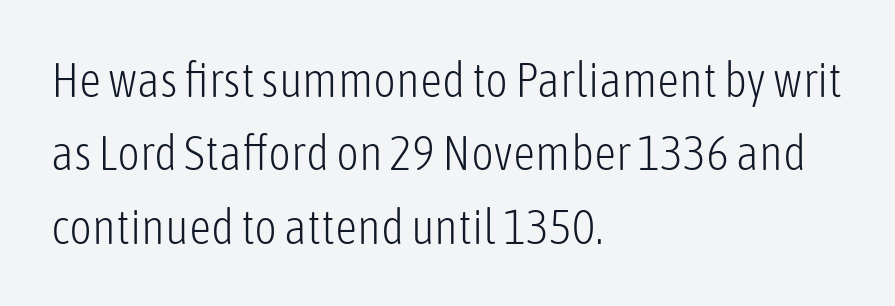
Left-aligned paragraph, ragged on the right. Clear beneath every line of the passage. The type is set solid horizontally, with unmodified tracking. The space between consecutive lines is moderate. It's the straight-up-and-down kind of type.
